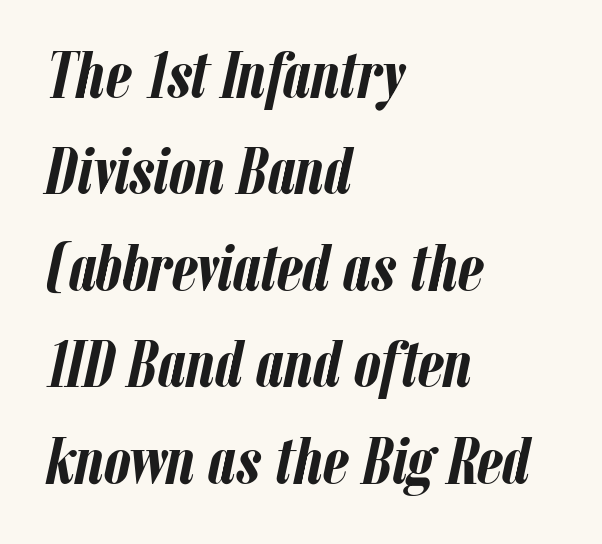
{"italic": "yes", "lean": "right", "slant_degrees": 12, "bold": "yes", "weight": "semibold", "width": "condensed", "stroke_contrast": "low", "x_height": "medium", "monospaced": "no", "underline": "no", "align": "left", "line_spacing": "normal", "line_spacing_ratio": 1.44, "letter_spacing": "normal", "letter_spacing_em": 0.0, "glyph_px": 67}
